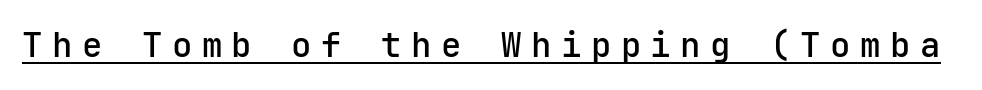
The image shows 34 px semibold sans-serif type, upright; set unusually wide letter spacing (+0.28 em), underlined; low stroke contrast and a medium x-height.
